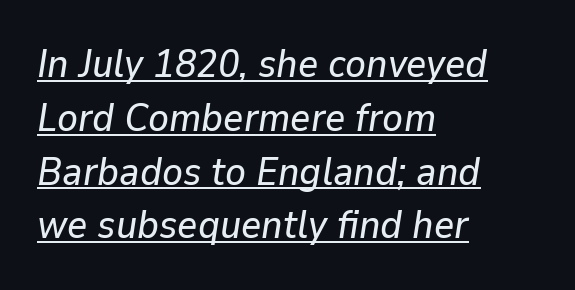
The image shows 39 px text type, italic (leaning right); set left-aligned, normal line spacing (1.38x), normal letter spacing, underlined; low stroke contrast and a medium x-height.
